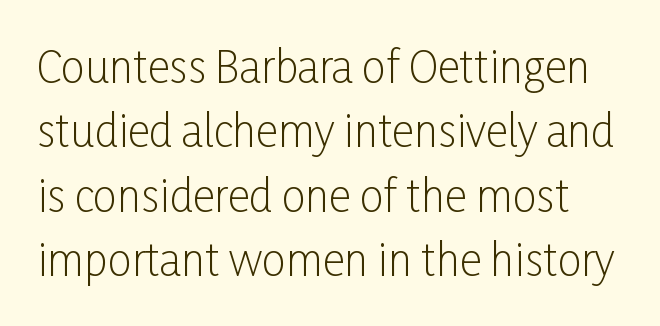
{"serif": "no", "italic": "no", "bold": "no", "weight": "light", "width": "condensed", "stroke_contrast": "low", "x_height": "medium", "monospaced": "no", "underline": "no", "line_spacing": "normal", "line_spacing_ratio": 1.5, "letter_spacing": "normal", "letter_spacing_em": 0.0, "glyph_px": 43}
